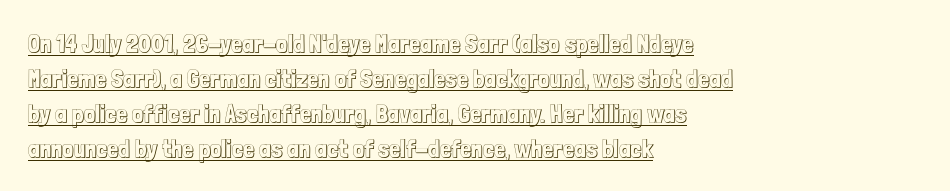
The image shows 25 px text type, upright; set left-aligned, normal line spacing (1.4x), normal letter spacing, underlined.
